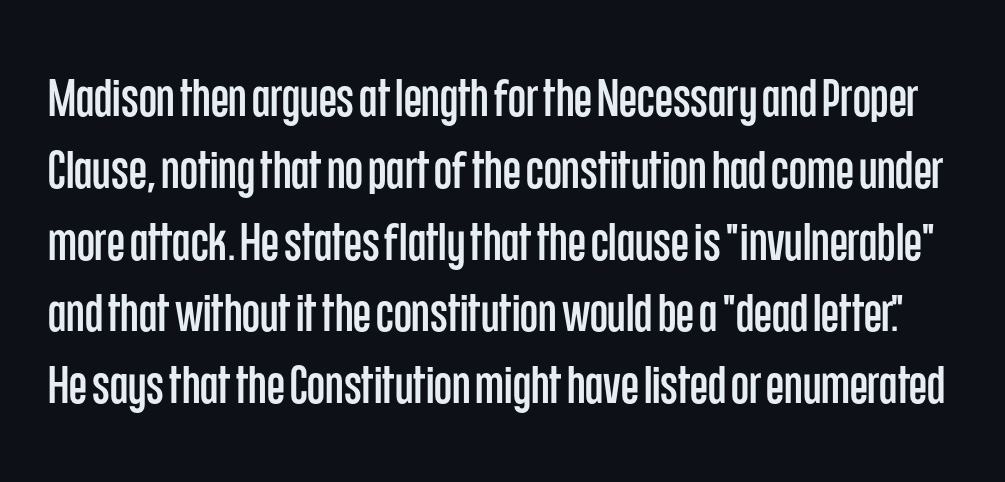
The image shows 52 px condensed sans-serif type, upright; set normal line spacing (1.38x), normal letter spacing, not underlined; low stroke contrast and a large x-height.
